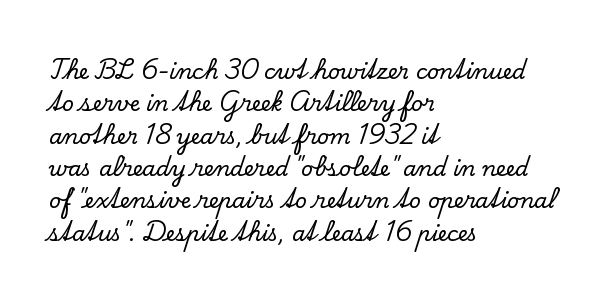
{"underline": "no", "align": "left", "line_spacing": "normal", "line_spacing_ratio": 1.54, "letter_spacing": "normal", "letter_spacing_em": 0.0, "glyph_px": 21}
